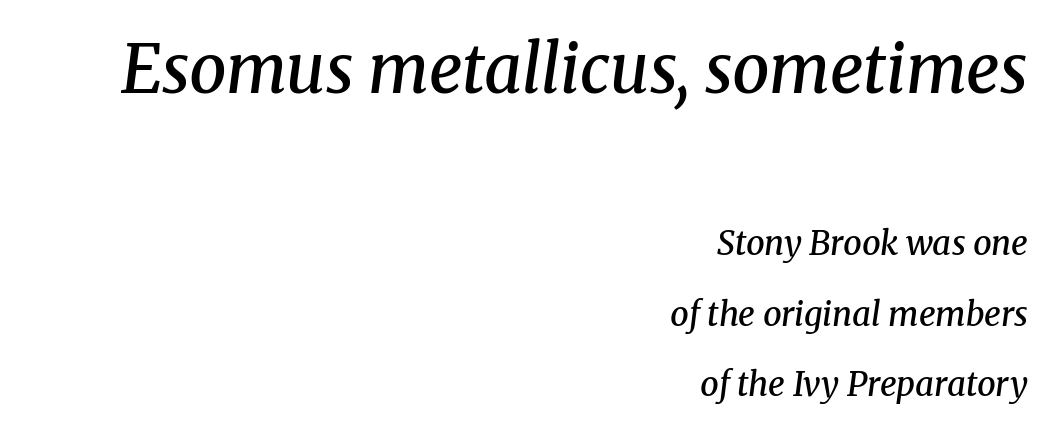
{"serif": "yes", "italic": "yes", "lean": "right", "slant_degrees": 8, "bold": "semi", "weight": "semibold", "width": "normal", "stroke_contrast": "medium", "x_height": "medium", "monospaced": "no", "underline": "no", "align": "right", "line_spacing": "loose", "line_spacing_ratio": 2.14, "letter_spacing": "normal", "letter_spacing_em": 0.0, "larger_block": "first", "size_ratio": 2.0, "glyph_px": 66}
